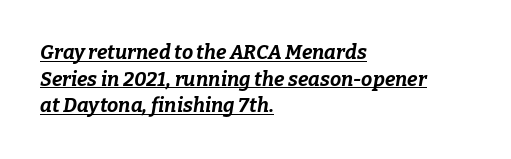
The image shows 20 px bold type, italic (leaning right); set left-aligned, normal line spacing (1.33x), normal letter spacing, underlined.
